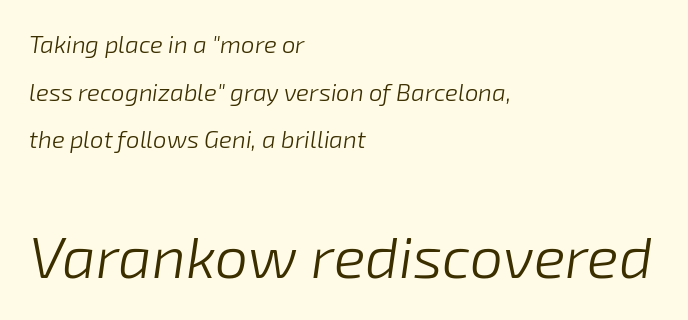
{"italic": "yes", "lean": "right", "slant_degrees": 8, "bold": "no", "weight": "light", "width": "normal", "stroke_contrast": "low", "x_height": "medium", "monospaced": "no", "underline": "no", "align": "left", "line_spacing": "loose", "line_spacing_ratio": 1.98, "letter_spacing": "normal", "letter_spacing_em": 0.0, "larger_block": "second", "size_ratio": 2.46, "glyph_px": 59}
